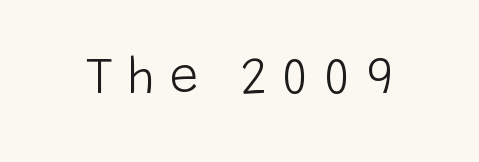
{"serif": "no", "italic": "no", "bold": "no", "weight": "light", "width": "normal", "stroke_contrast": "low", "x_height": "large", "monospaced": "no", "underline": "no", "letter_spacing": "wide", "letter_spacing_em": 0.28, "glyph_px": 51}
